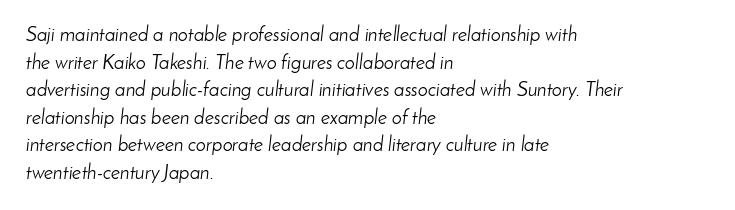
Tall strokes in this sample are angled rather than plumb. Horizontal alignment here is leftward, the default for most running prose. Nothing unusual about the tracking: characters are spaced as the font intends. This reads as an unemphasized weight, regular at the heaviest. Does the leading feel generous? No, just average.
